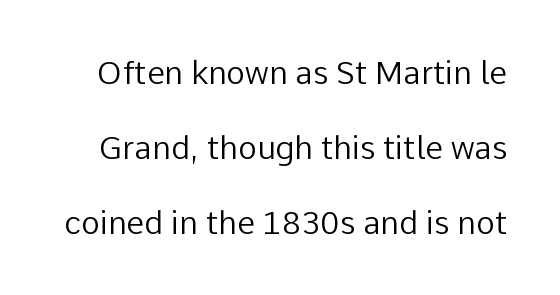
The image shows 32 px regular-weight sans-serif type, upright; set loose line spacing (2.34x), normal letter spacing, not underlined; low stroke contrast and a medium x-height.
